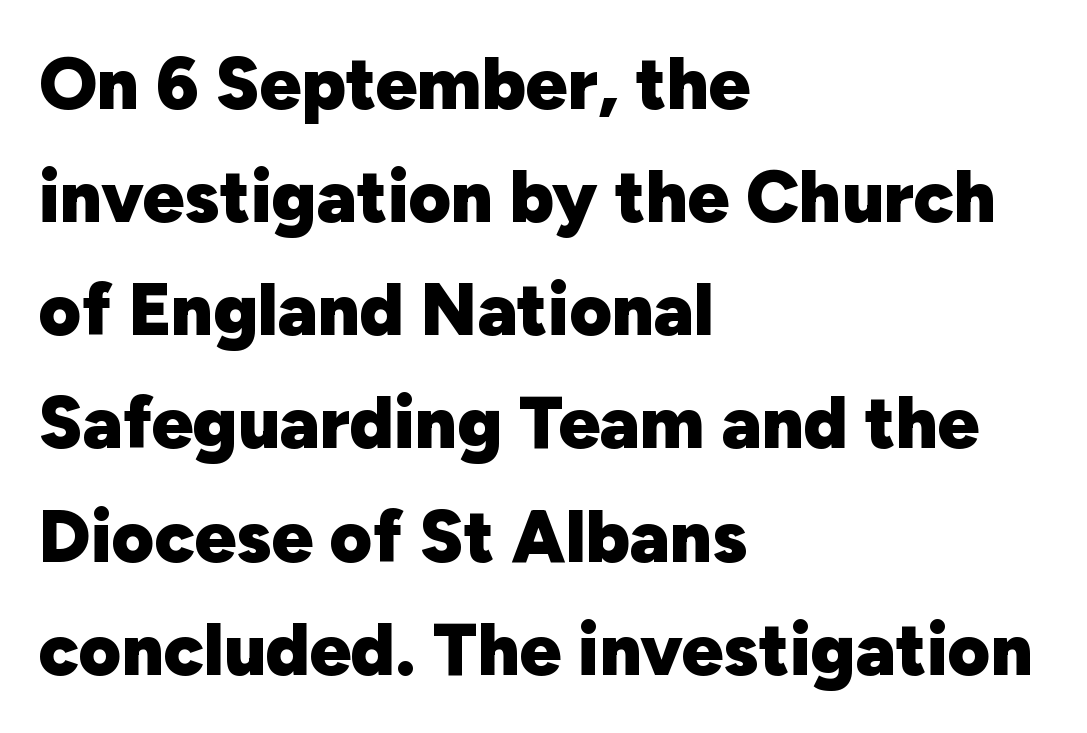
Does the copy run flush right? No — it runs flush left. Underline: absent. Is there any slant? The stems are plumb. Letterform terminals end flat and unadorned throughout the passage.
